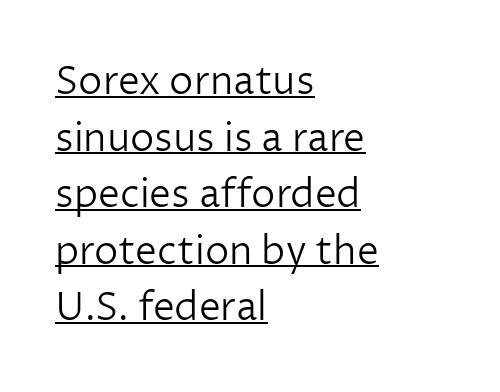
The image shows 39 px light sans-serif type, upright; set left-aligned, normal line spacing (1.45x), normal letter spacing, underlined; low stroke contrast and a medium x-height.
